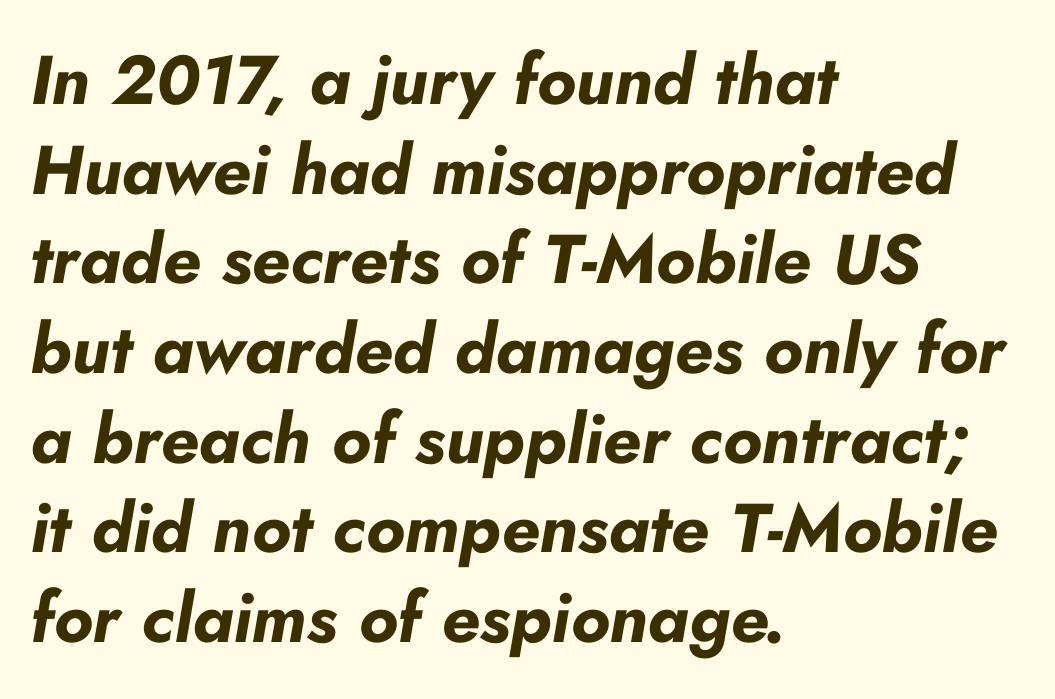
Q: Is the text bold? A: Yes.
Q: Is the text italic (slanted)? A: Yes, it leans right by about 10 degrees.
Q: Is the text underlined? A: No.
Q: How is the paragraph aligned? A: Left-aligned.
Q: Is the spacing between letters normal or unusually wide? A: Normal.
Q: Is the spacing between lines tight, normal or loose? A: Normal.
Q: Width (condensed, normal, or wide)? A: Normal.
Q: Stroke contrast? A: Low.
Q: x-height? A: Small.
Q: Monospaced? A: No.
